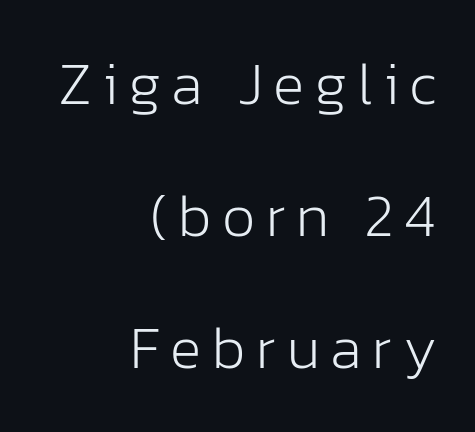
The image shows 59 px light sans-serif type, upright; set right-aligned, loose line spacing (2.24x), not underlined; low stroke contrast and a medium x-height.
